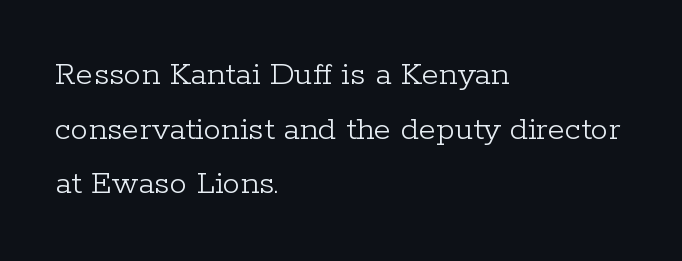
Do the characters align in a grid? No, the font is proportional. Check where the strokes stop: tiny serifs finish them off. Is the stroke heavy? The answer is a plain regular-or-lighter. Rows of type keep a routine distance in the vertical direction.
